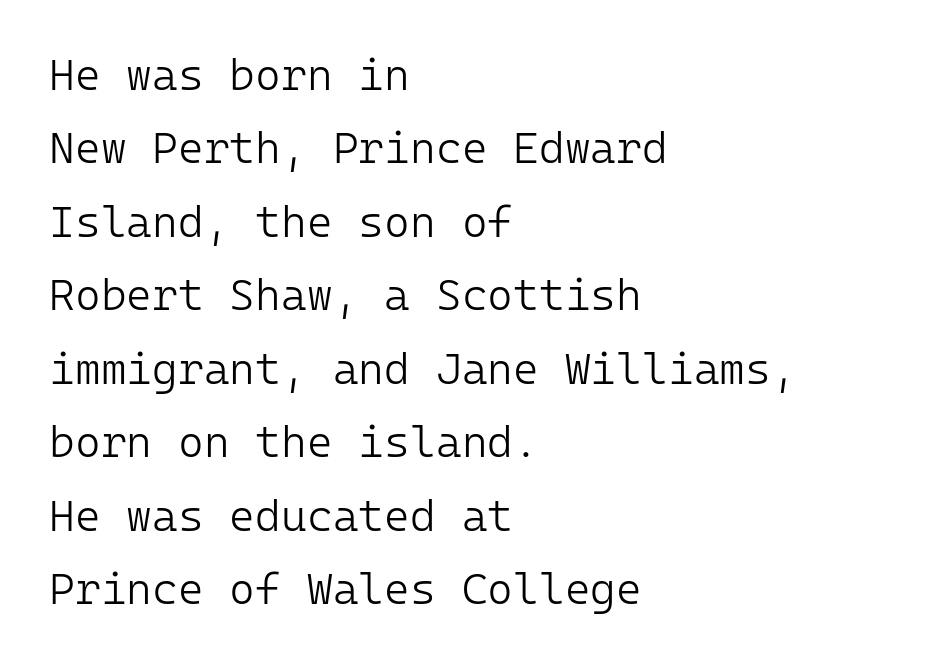
{"serif": "no", "italic": "no", "bold": "no", "weight": "light", "width": "normal", "stroke_contrast": "low", "x_height": "medium", "monospaced": "yes", "underline": "no", "align": "left", "line_spacing": "normal", "line_spacing_ratio": 1.67, "letter_spacing": "normal", "letter_spacing_em": 0.0, "glyph_px": 44}
